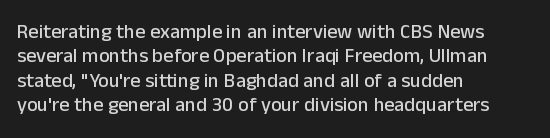
Q: Is the text italic (slanted)? A: No, it is upright.
Q: Is the text underlined? A: No.
Q: How is the paragraph aligned? A: Left-aligned.
Q: Is the spacing between letters normal or unusually wide? A: Normal.
